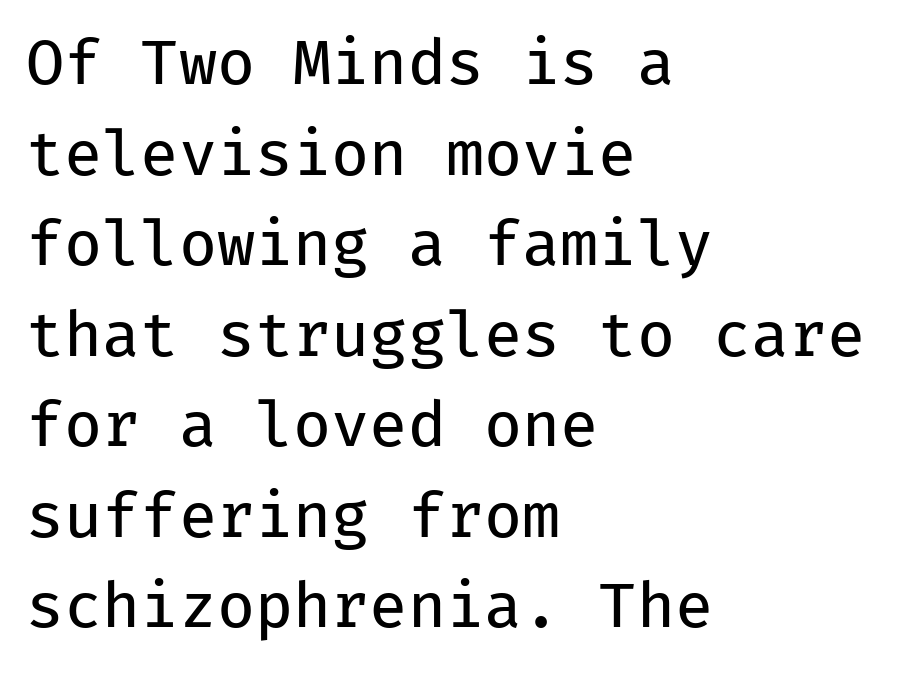
Q: Is the text bold? A: No.
Q: Is the text italic (slanted)? A: No, it is upright.
Q: Is the typeface a serif or a sans-serif typeface? A: Sans-serif.
Q: Is the text underlined? A: No.
Q: How is the paragraph aligned? A: Left-aligned.
Q: Is the spacing between letters normal or unusually wide? A: Normal.
Q: Is the spacing between lines tight, normal or loose? A: Normal.
Q: Width (condensed, normal, or wide)? A: Normal.
Q: Stroke contrast? A: Low.
Q: x-height? A: Medium.
Q: Monospaced? A: Yes.
